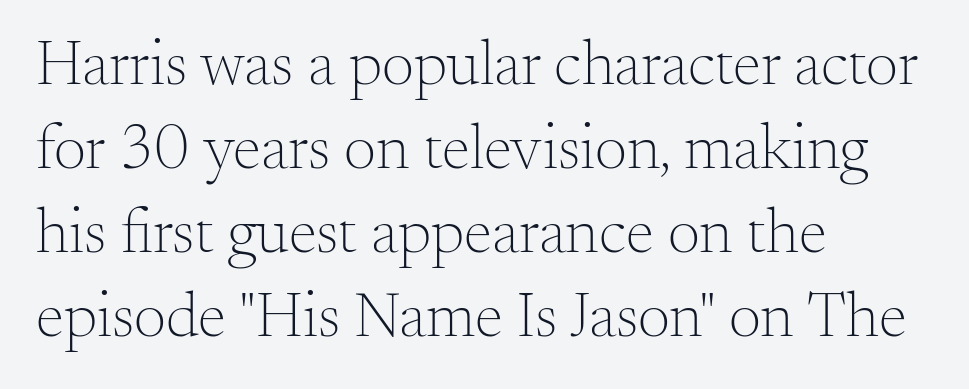
Whoever set this chose a conventional vertical rhythm. The strokes carry an ordinary text weight at most. Upright lettering throughout. Beneath every word, the page is bare.
